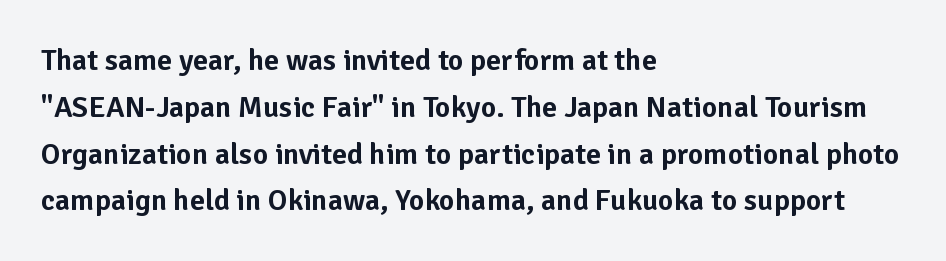
This sample uses a sans-serif face. Caption: multi-line text, flush left, ragged right. The rendering uses natural spacing where letterforms have individual widths. Standard letterfit; no display-style spreading of the glyphs.
